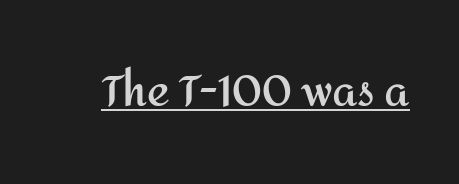
{"serif": "no", "italic": "no", "bold": "yes", "weight": "semibold", "width": "normal", "stroke_contrast": "medium", "x_height": "medium", "monospaced": "no", "underline": "yes", "letter_spacing": "normal", "letter_spacing_em": 0.0, "glyph_px": 43}
